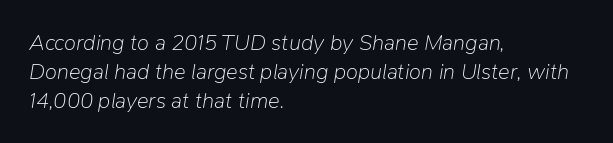
{"italic": "yes", "lean": "right", "slant_degrees": 9, "bold": "no", "underline": "no", "align": "left", "line_spacing": "normal", "line_spacing_ratio": 1.31, "letter_spacing": "normal", "letter_spacing_em": 0.0, "glyph_px": 22}
